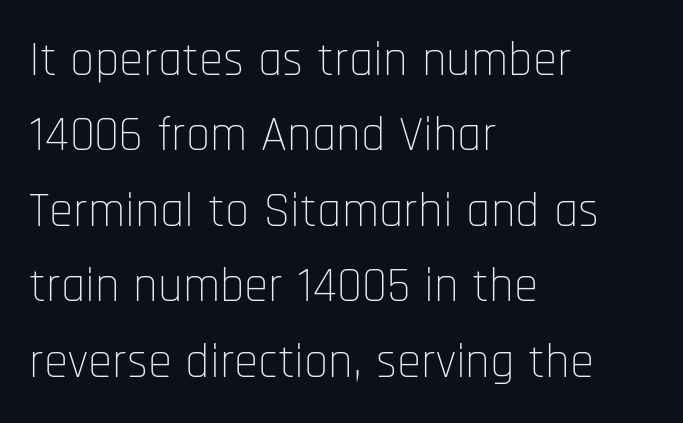
What stands out about the letter spacing? Nothing — it is the standard amount. You could not count columns in this text — the font is proportionally spaced. The foot of each line stays bare and open. Casual observation: everything's shoved over to the left. Stem width sits at or under what a default text font uses. These lines sit exactly where default settings would place them.
